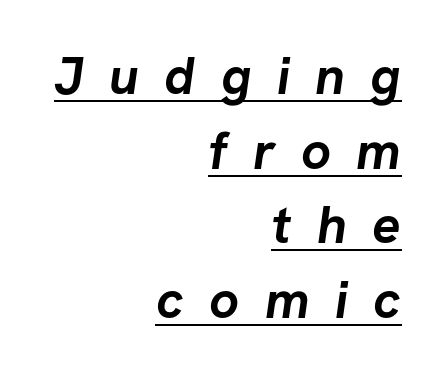
Between one letter and the next there's a generous, obvious gap. Pretty heavy lettering here — definitely bold. The face used here appears with an underline applied. In CSS terms this would be text-align: right. If you measured baseline to baseline, you'd find a middling distance.
